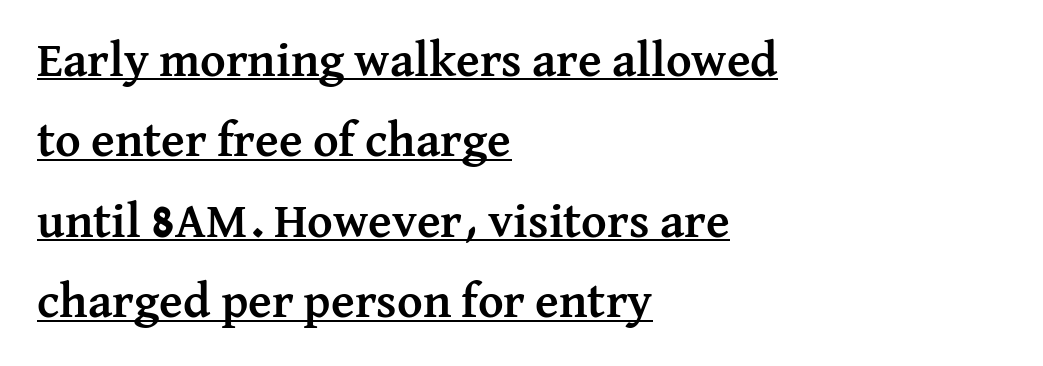
The image shows 49 px semibold serif type, upright; set left-aligned, normal line spacing (1.64x), normal letter spacing, underlined; medium stroke contrast and a medium x-height.
